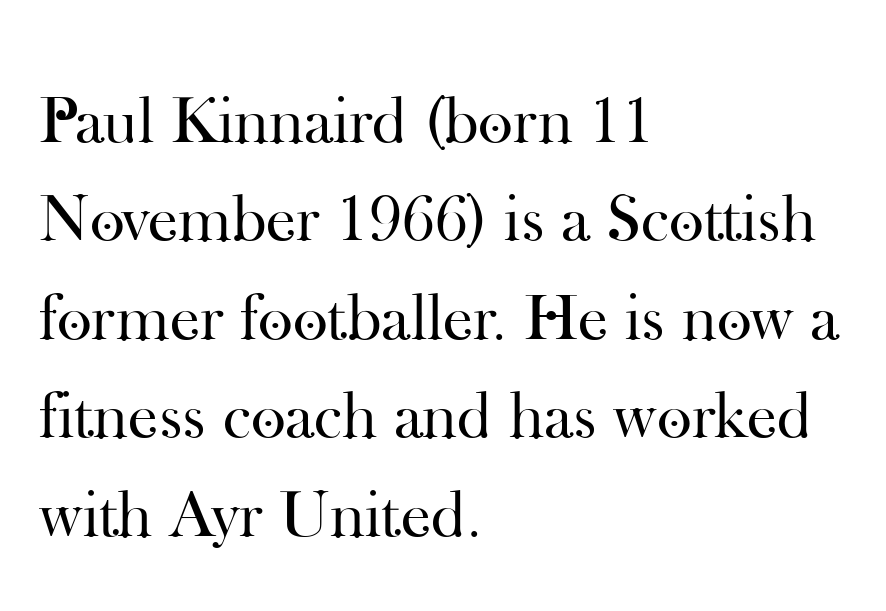
{"serif": "yes", "italic": "no", "bold": "no", "weight": "regular", "width": "normal", "stroke_contrast": "high", "x_height": "small", "monospaced": "no", "underline": "no", "align": "left", "line_spacing": "normal", "line_spacing_ratio": 1.47, "letter_spacing": "normal", "letter_spacing_em": 0.0, "glyph_px": 67}
